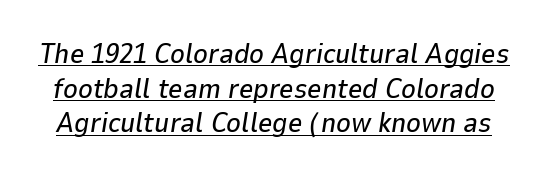
The image shows 28 px text type, italic (leaning right); set line spacing 1.24x, normal letter spacing, underlined; low stroke contrast and a medium x-height.
